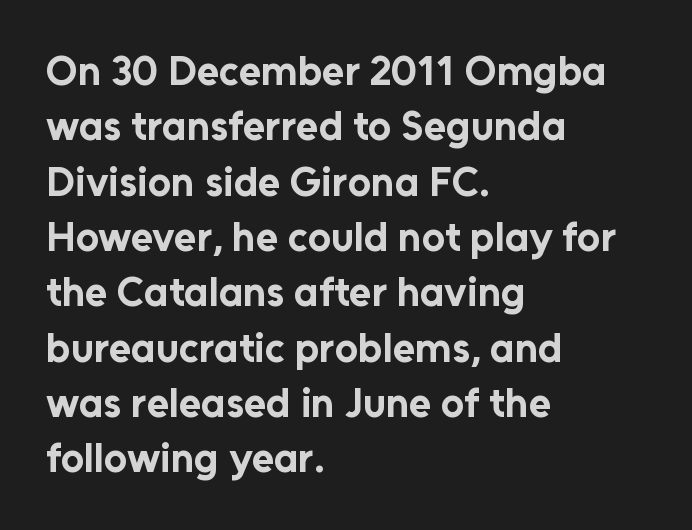
Q: Is the text bold? A: Yes.
Q: Is the text italic (slanted)? A: No, it is upright.
Q: Is the typeface a serif or a sans-serif typeface? A: Sans-serif.
Q: Is the text underlined? A: No.
Q: How is the paragraph aligned? A: Left-aligned.
Q: Is the spacing between letters normal or unusually wide? A: Normal.
Q: Is the spacing between lines tight, normal or loose? A: Normal.
Q: Width (condensed, normal, or wide)? A: Normal.
Q: Stroke contrast? A: Low.
Q: x-height? A: Medium.
Q: Monospaced? A: No.
